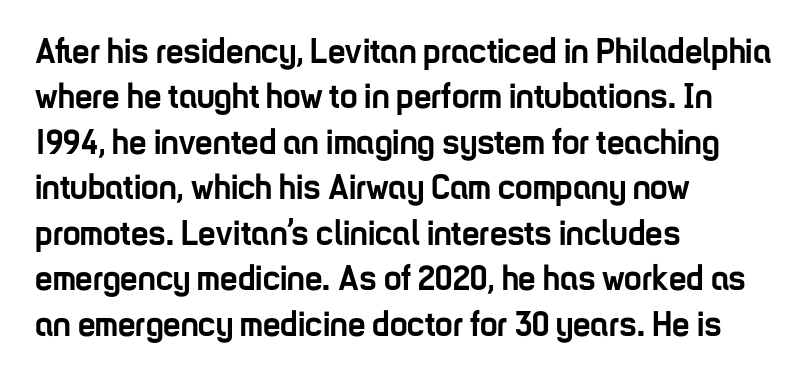
Q: Is the text bold? A: Yes.
Q: Is the text italic (slanted)? A: No, it is upright.
Q: Is the typeface a serif or a sans-serif typeface? A: Sans-serif.
Q: Is the text underlined? A: No.
Q: How is the paragraph aligned? A: Left-aligned.
Q: Is the spacing between letters normal or unusually wide? A: Normal.
Q: Is the spacing between lines tight, normal or loose? A: Normal.
Q: Width (condensed, normal, or wide)? A: Condensed.
Q: Stroke contrast? A: Low.
Q: x-height? A: Medium.
Q: Monospaced? A: No.
